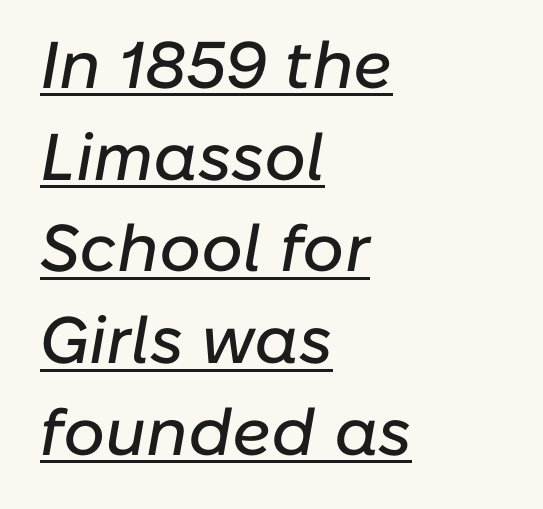
{"italic": "yes", "lean": "right", "slant_degrees": 10, "width": "normal", "stroke_contrast": "low", "x_height": "medium", "monospaced": "no", "underline": "yes", "align": "left", "line_spacing": "normal", "line_spacing_ratio": 1.39, "letter_spacing": "normal", "letter_spacing_em": 0.0, "glyph_px": 66}
